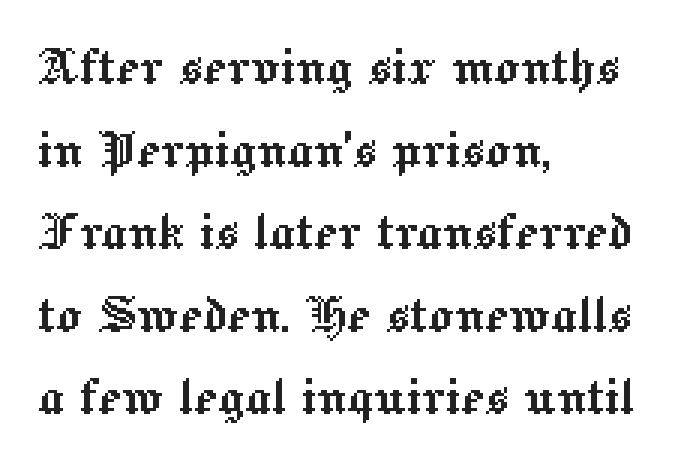
Q: Is the text italic (slanted)? A: No, it is upright.
Q: Is the text underlined? A: No.
Q: How is the paragraph aligned? A: Left-aligned.
Q: Is the spacing between letters normal or unusually wide? A: Normal.
Q: Is the spacing between lines tight, normal or loose? A: Normal.
Q: Width (condensed, normal, or wide)? A: Normal.
Q: x-height? A: Medium.
Q: Monospaced? A: No.
